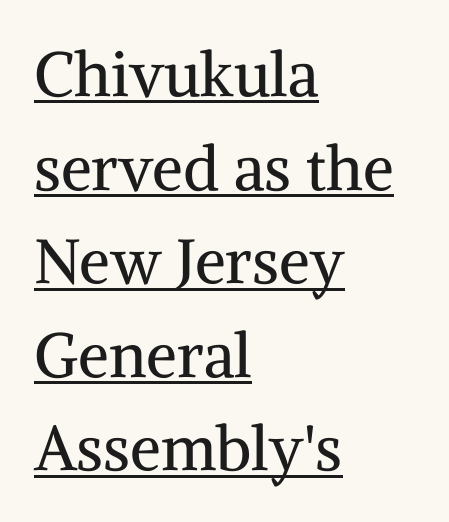
Q: Is the text bold? A: No.
Q: Is the text italic (slanted)? A: No, it is upright.
Q: Is the typeface a serif or a sans-serif typeface? A: Serif.
Q: Is the text underlined? A: Yes.
Q: How is the paragraph aligned? A: Left-aligned.
Q: Is the spacing between letters normal or unusually wide? A: Normal.
Q: Is the spacing between lines tight, normal or loose? A: Normal.
Q: Width (condensed, normal, or wide)? A: Normal.
Q: Stroke contrast? A: Medium.
Q: x-height? A: Medium.
Q: Monospaced? A: No.
